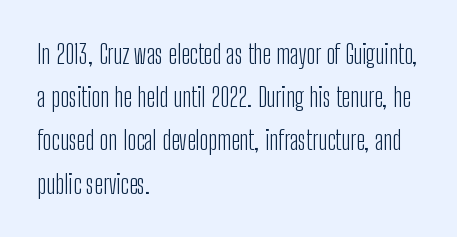
{"italic": "no", "bold": "no", "underline": "no", "align": "left", "line_spacing": "normal", "line_spacing_ratio": 1.6, "letter_spacing": "normal", "letter_spacing_em": 0.0, "glyph_px": 27}
